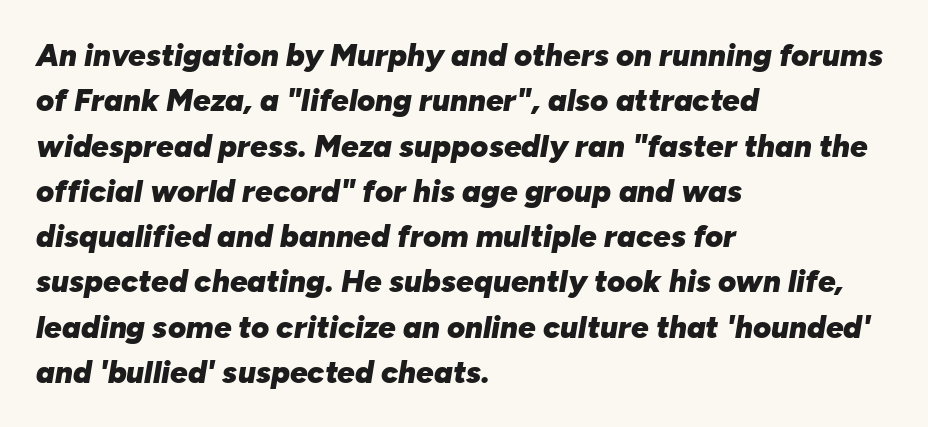
The image shows 31 px heavy type, italic (leaning right); set left-aligned, normal line spacing (1.46x), normal letter spacing, not underlined; low stroke contrast and a medium x-height.
